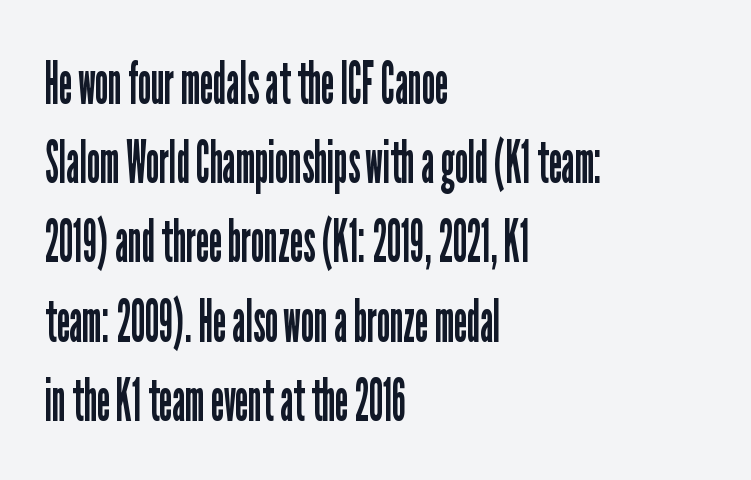
Does the type have serifs? No, each stem ends abruptly. The baseline area is clear. Left-aligned paragraph, ragged on the right. Letter spacing: default.
